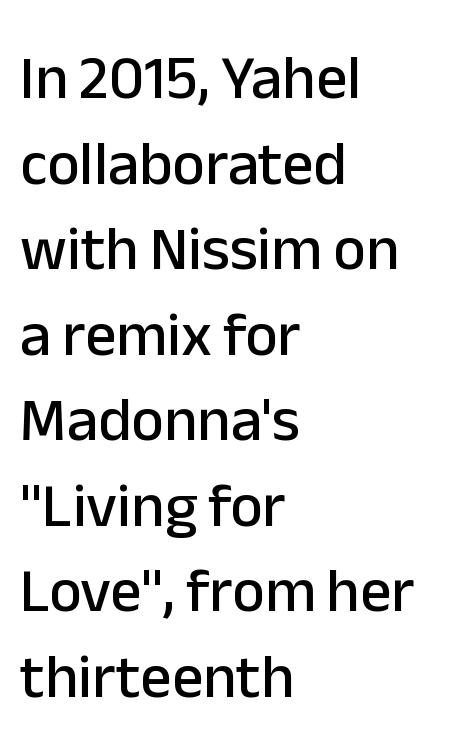
The image shows 62 px sans-serif type, upright; set left-aligned, normal line spacing (1.38x), normal letter spacing, not underlined; low stroke contrast and a medium x-height.
